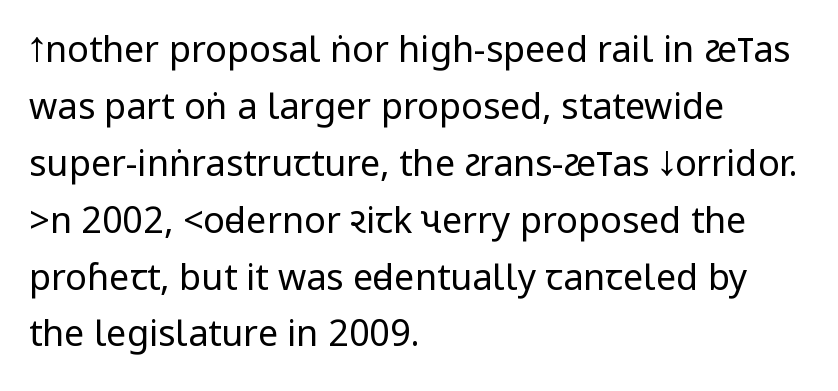
Does the leading feel generous? No, just average. Horizontal alignment here is leftward, the default for most running prose. This is the regular roman posture of the typeface. Compared with typical body copy, the letter spacing here is the same. The baseline area is clear.
